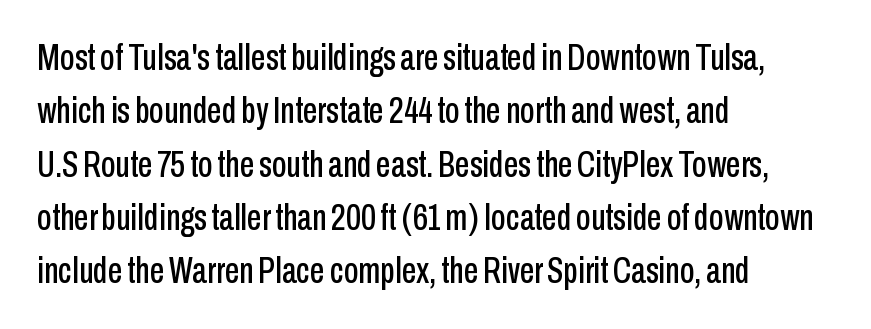
Q: Is the text italic (slanted)? A: No, it is upright.
Q: Is the typeface a serif or a sans-serif typeface? A: Sans-serif.
Q: Is the text underlined? A: No.
Q: How is the paragraph aligned? A: Left-aligned.
Q: Is the spacing between letters normal or unusually wide? A: Normal.
Q: Is the spacing between lines tight, normal or loose? A: Normal.
Q: Width (condensed, normal, or wide)? A: Condensed.
Q: Stroke contrast? A: Low.
Q: x-height? A: Medium.
Q: Monospaced? A: No.
